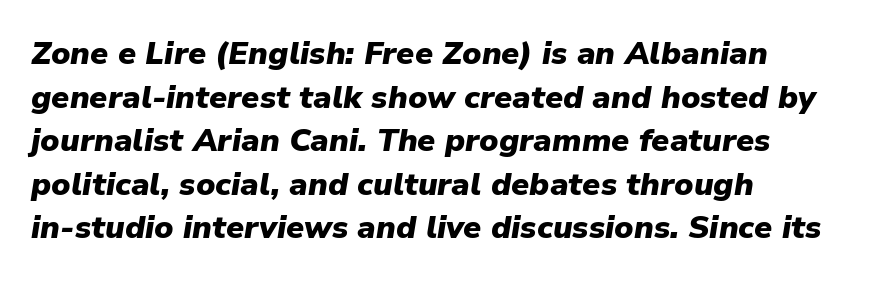
Is the type slanted? Yes — the strokes lean at a clear angle. Looks like regular typesetting: each glyph gets only the width it needs. The rows are spaced the way most documents space them. Check the space under the baseline: it is left empty. The passage is arranged the way most books set body copy — flush left. Strokes here are thick enough to call this a true bold.
